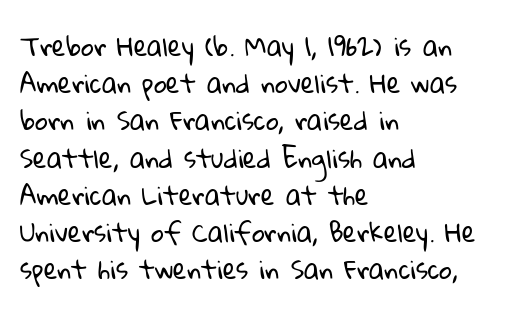
Q: Is the text bold? A: No.
Q: Is the text underlined? A: No.
Q: How is the paragraph aligned? A: Left-aligned.
Q: Is the spacing between letters normal or unusually wide? A: Normal.
Q: Is the spacing between lines tight, normal or loose? A: Normal.
